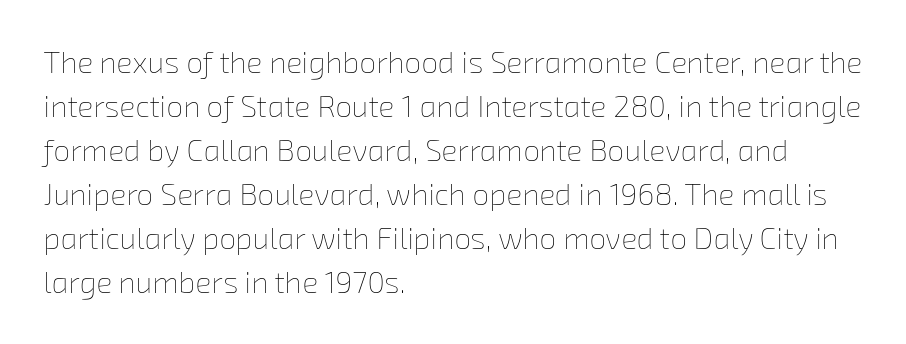
Q: Is the text bold? A: No.
Q: Is the text underlined? A: No.
Q: How is the paragraph aligned? A: Left-aligned.
Q: Is the spacing between letters normal or unusually wide? A: Normal.
Q: Is the spacing between lines tight, normal or loose? A: Normal.
Q: Width (condensed, normal, or wide)? A: Normal.
Q: Stroke contrast? A: Low.
Q: x-height? A: Medium.
Q: Monospaced? A: No.
